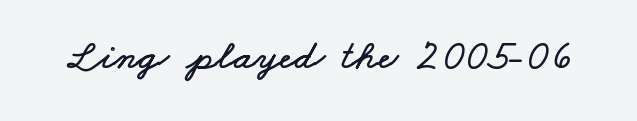
The image shows 42 px wide type; set normal letter spacing, not underlined; low stroke contrast and a small x-height.
